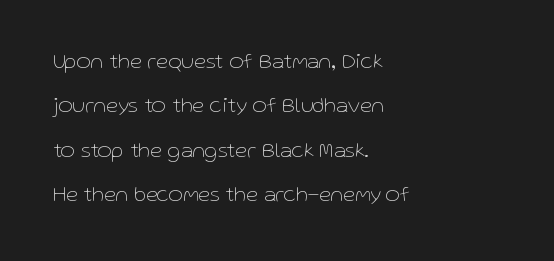
The cut favours lightness, reaching ordinary text weight at its darkest. Plain, unruled lines of type. Vertical strokes here are truly vertical. A typesetter would call this zero additional tracking.
